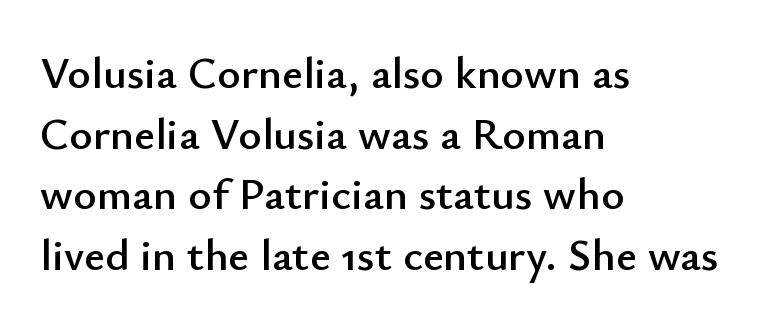
The image shows 45 px sans-serif type, upright; set left-aligned, normal line spacing (1.35x), normal letter spacing, not underlined; low stroke contrast and a small x-height.
